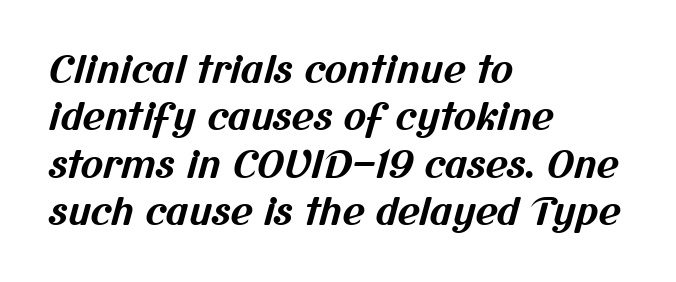
Each row of text sits above clean, open space. The type family on display is of the sans-serif kind. Alignment: flush left. Typesetter's note: full bold, strokes at maximum text heaviness. Is this a fixed-width face? No — the glyphs have proportional, varying widths.
